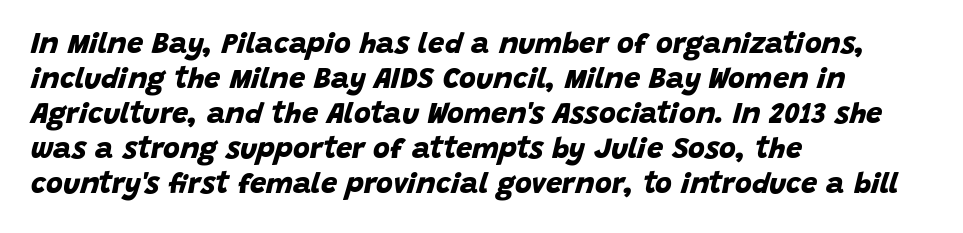
The passage shown is not underscored anywhere. Is the type bold? Yes — the strokes are clearly thick and heavy. The rendering shows plain stroke endings on the letterforms — a sans-serif design. Horizontally, the lines are justified to the leading edge only. Varying glyph widths throughout — classic text-font behaviour.
